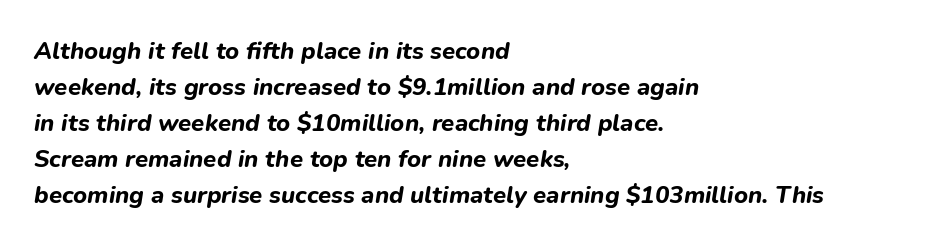
Posture: slanted. Underlining? Definitely not there. Every letter is thick-stroked: bold, no question. Honestly, the row spacing looks completely unremarkable. Horizontal alignment here is leftward, the default for most running prose. How are the letters spaced? Ordinarily, with no added tracking.
